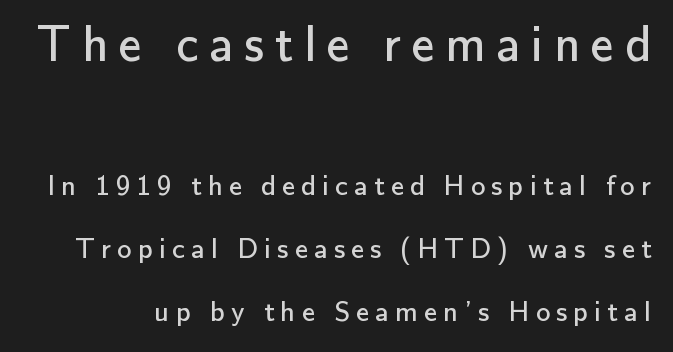
Spacing between characters has been opened up far beyond the box default. The words here are not underlined. Grotesque or geometric, the face here clearly has no serifs. Two sizes are in play, and the larger belongs to the first block.
